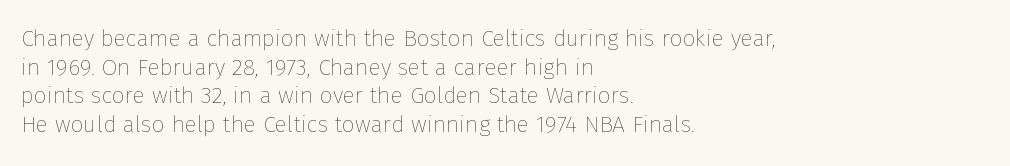
{"italic": "no", "bold": "no", "underline": "no", "align": "left", "line_spacing": "normal", "line_spacing_ratio": 1.25, "letter_spacing": "normal", "letter_spacing_em": 0.0, "glyph_px": 23}
